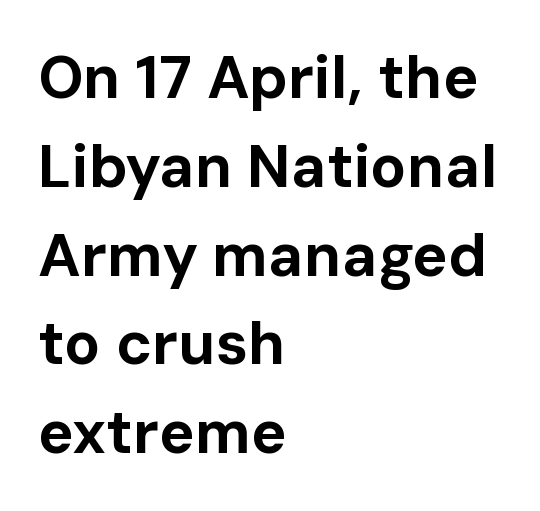
Q: Is the text bold? A: Yes.
Q: Is the text italic (slanted)? A: No, it is upright.
Q: Is the typeface a serif or a sans-serif typeface? A: Sans-serif.
Q: Is the text underlined? A: No.
Q: How is the paragraph aligned? A: Left-aligned.
Q: Is the spacing between letters normal or unusually wide? A: Normal.
Q: Is the spacing between lines tight, normal or loose? A: Normal.
Q: Width (condensed, normal, or wide)? A: Normal.
Q: Stroke contrast? A: Low.
Q: x-height? A: Medium.
Q: Monospaced? A: No.
